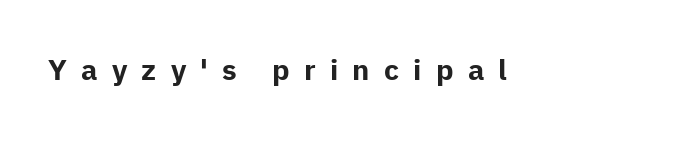
Q: Is the text bold? A: Yes.
Q: Is the text italic (slanted)? A: No, it is upright.
Q: Is the typeface a serif or a sans-serif typeface? A: Sans-serif.
Q: Is the text underlined? A: No.
Q: Is the spacing between letters normal or unusually wide? A: Unusually wide.
Q: Width (condensed, normal, or wide)? A: Normal.
Q: Stroke contrast? A: Low.
Q: x-height? A: Medium.
Q: Monospaced? A: No.
